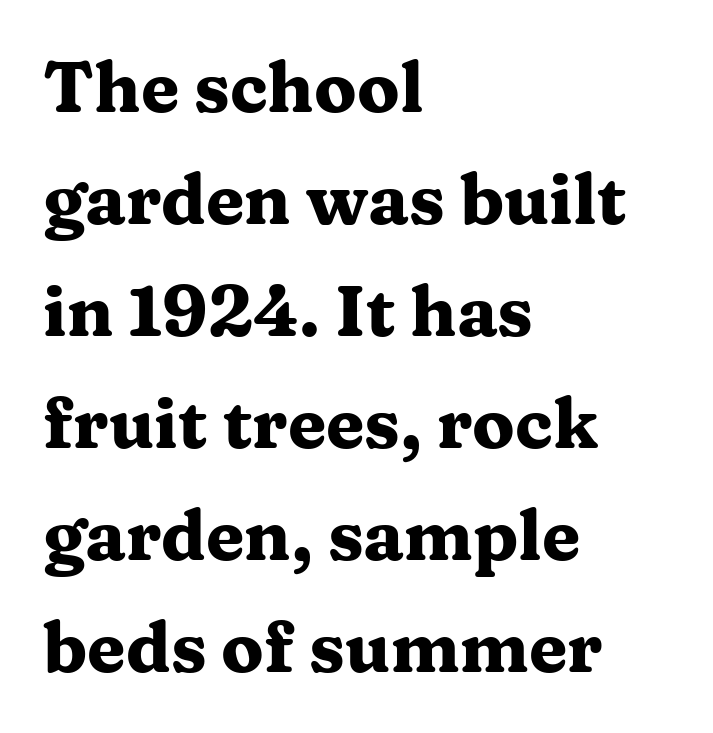
The image shows 70 px heavy, wide serif type, upright; set left-aligned, normal line spacing (1.6x), normal letter spacing, not underlined; medium stroke contrast and a medium x-height.
